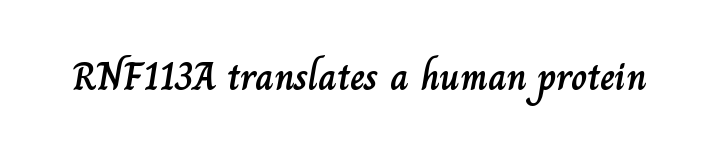
Q: Is the text italic (slanted)? A: Yes.
Q: Is the text underlined? A: No.
Q: Is the spacing between letters normal or unusually wide? A: Normal.
Q: Width (condensed, normal, or wide)? A: Normal.
Q: Stroke contrast? A: Low.
Q: x-height? A: Small.
Q: Monospaced? A: No.
